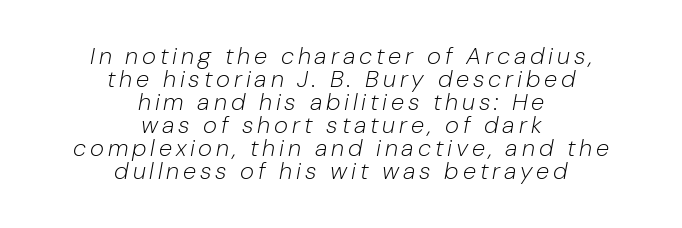
{"italic": "yes", "lean": "right", "slant_degrees": 10, "bold": "no", "underline": "no", "align": "center", "line_spacing": "tight", "line_spacing_ratio": 0.96, "glyph_px": 24}
